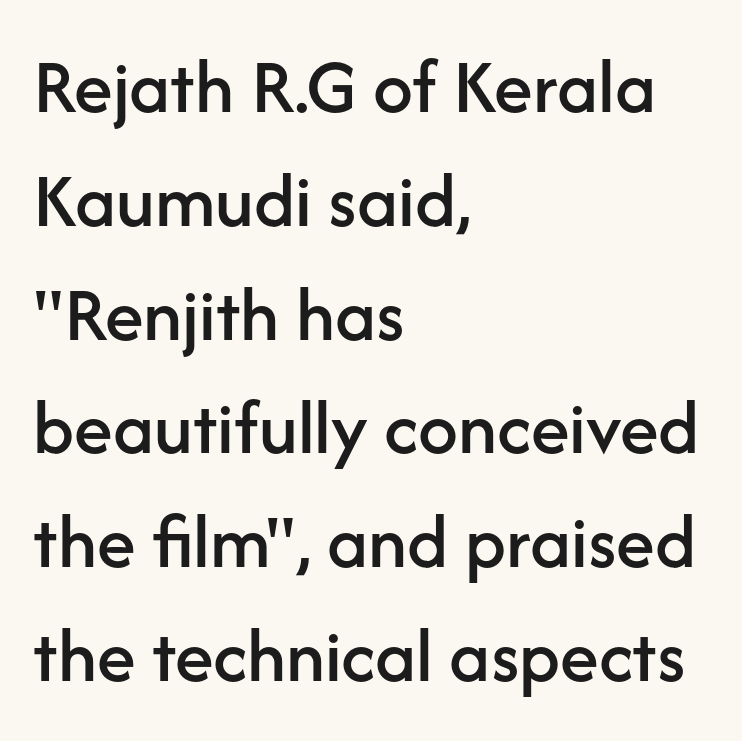
Q: Is the text italic (slanted)? A: No, it is upright.
Q: Is the typeface a serif or a sans-serif typeface? A: Sans-serif.
Q: Is the text underlined? A: No.
Q: How is the paragraph aligned? A: Left-aligned.
Q: Is the spacing between letters normal or unusually wide? A: Normal.
Q: Is the spacing between lines tight, normal or loose? A: Normal.
Q: Width (condensed, normal, or wide)? A: Normal.
Q: Stroke contrast? A: Low.
Q: x-height? A: Medium.
Q: Monospaced? A: No.
